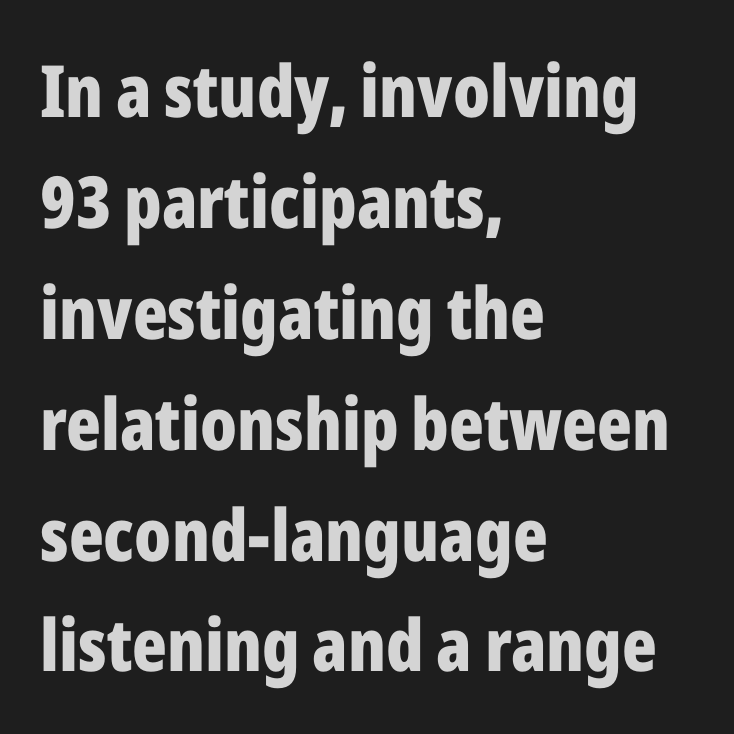
The image shows 72 px bold, condensed sans-serif type, upright; set left-aligned, normal line spacing (1.54x), normal letter spacing, not underlined; low stroke contrast and a medium x-height.
